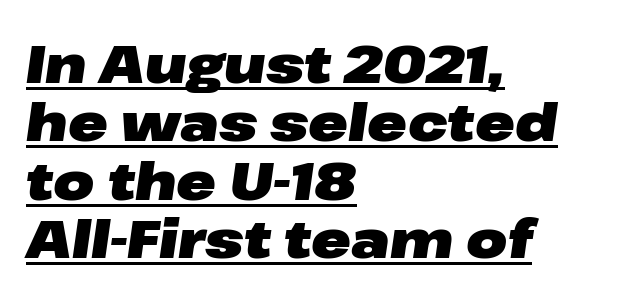
Q: Is the text bold? A: Yes.
Q: Is the text italic (slanted)? A: Yes, it leans right by about 8 degrees.
Q: Is the text underlined? A: Yes.
Q: How is the paragraph aligned? A: Left-aligned.
Q: Is the spacing between letters normal or unusually wide? A: Normal.
Q: Is the spacing between lines tight, normal or loose? A: Tight.
Q: Width (condensed, normal, or wide)? A: Wide.
Q: Stroke contrast? A: Low.
Q: x-height? A: Medium.
Q: Monospaced? A: No.
